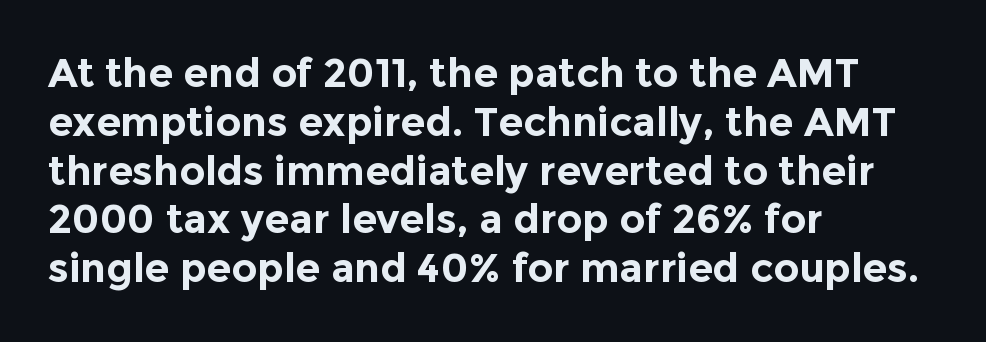
The letters advance in unequal steps, a hallmark of proportional type. The type is set solid horizontally, with unmodified tracking. The passage shown is typeset with a sans-serif family. When letters stand straight like this, we call the style roman or upright. Pretty heavy lettering here — definitely bold.
